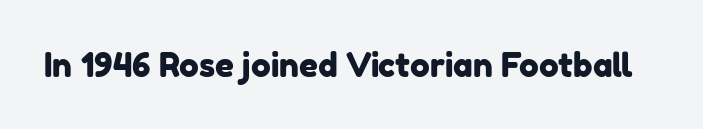
Q: Is the typeface a serif or a sans-serif typeface? A: Sans-serif.
Q: Is the text underlined? A: No.
Q: Is the spacing between letters normal or unusually wide? A: Normal.
Q: Width (condensed, normal, or wide)? A: Normal.
Q: Stroke contrast? A: Low.
Q: x-height? A: Medium.
Q: Monospaced? A: No.
